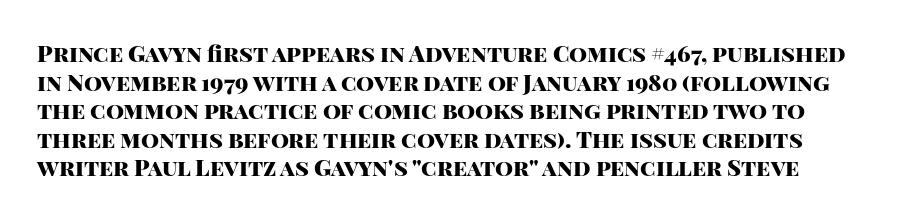
The strokes are fattened all the way to bold. Standard letterfit; no display-style spreading of the glyphs. Unlike italic type, these characters show no tilt at all. Descenders hang freely into open space.
